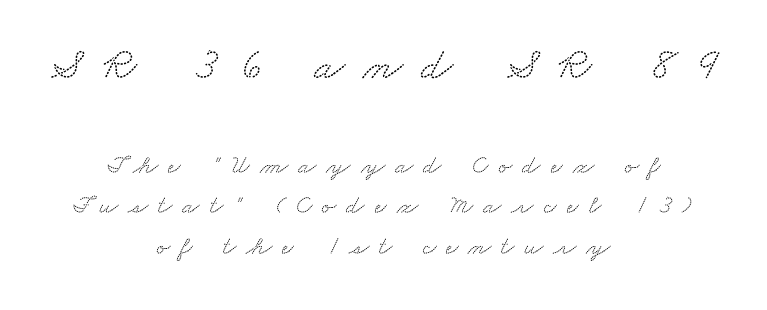
This block has exactly the height ordinary leading produces. The more generous point size was reserved for the upper chunk. Think of a printed novel: that variable character pitch is what you see here. Caption: expanded tracking, letters set apart. Honestly, there is no underline to notice here at all. A centered setting, common on invitations and titles, is used for this passage.
